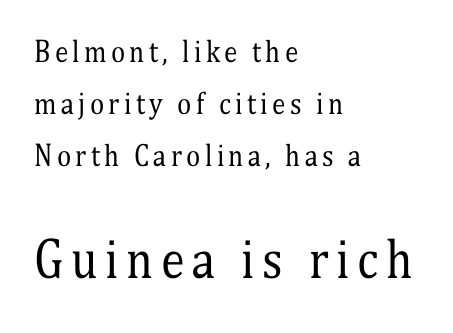
The image shows 48 px regular-weight, condensed serif type, upright; set left-aligned, loose line spacing (1.92x), not underlined; the second (bottom) block is 1.78x larger; medium stroke contrast and a medium x-height.
